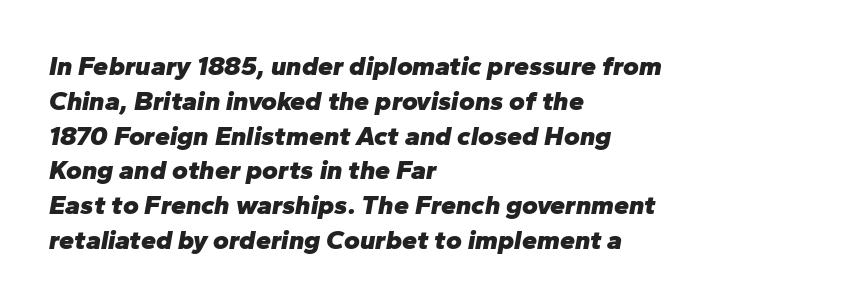
The image shows 27 px bold type, italic (leaning right); set left-aligned, normal line spacing (1.29x), normal letter spacing, not underlined.
